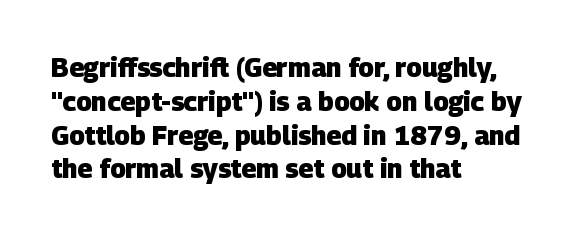
A bare baseline throughout the passage. A full-strength bold gives these letters their thick strokes. Glyph-to-glyph distance matches everyday printed text. The paragraph has a hard left edge and a soft right edge.
